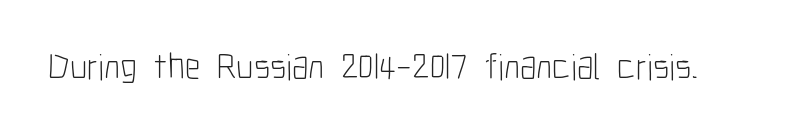
Q: Is the text bold? A: No.
Q: Is the text italic (slanted)? A: No, it is upright.
Q: Is the typeface a serif or a sans-serif typeface? A: Sans-serif.
Q: Is the text underlined? A: No.
Q: Is the spacing between letters normal or unusually wide? A: Normal.
Q: Width (condensed, normal, or wide)? A: Condensed.
Q: Stroke contrast? A: Low.
Q: x-height? A: Medium.
Q: Monospaced? A: No.
